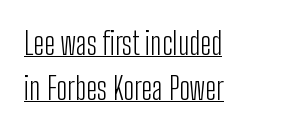
In terms of letterspacing, this is plain default setting. Ink coverage per letter is moderate at most. The lettering is marked with a stroke running underneath it. Think of a printed novel: that variable character pitch is what you see here.
